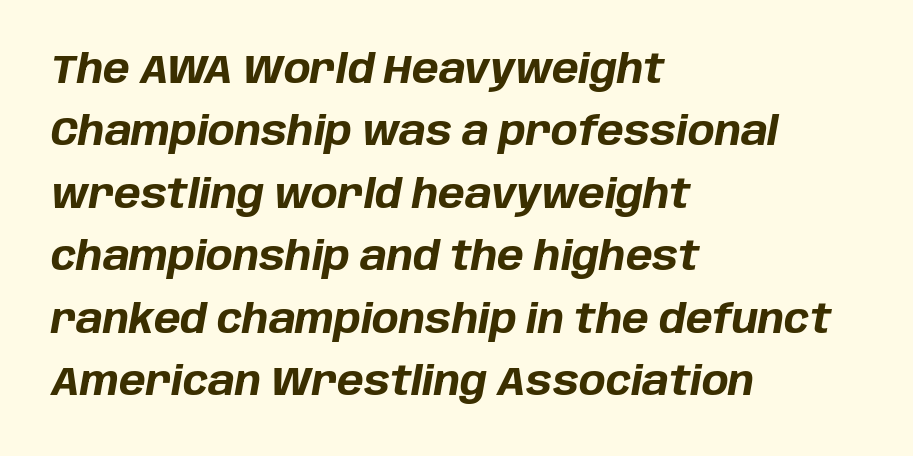
This rendering features lettering with no underline. A classic flush-left, rag-right setting is used for this passage. Each word holds together tightly as a unit, with standard inter-letter gaps. Each letter keeps its own natural width here, so spacing adapts to shape.
